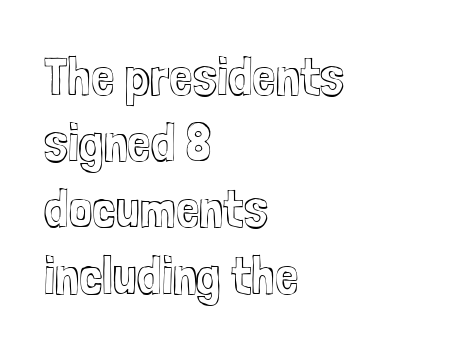
Q: Is the text italic (slanted)? A: No, it is upright.
Q: Is the text underlined? A: No.
Q: How is the paragraph aligned? A: Left-aligned.
Q: Is the spacing between letters normal or unusually wide? A: Normal.
Q: Is the spacing between lines tight, normal or loose? A: Normal.
Q: Width (condensed, normal, or wide)? A: Condensed.
Q: x-height? A: Medium.
Q: Monospaced? A: No.
